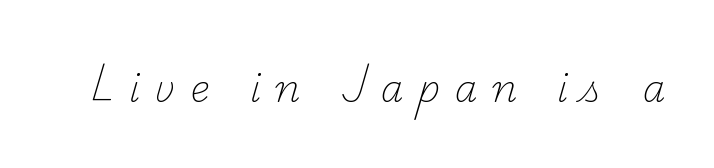
{"serif": "yes", "bold": "no", "weight": "light", "width": "normal", "stroke_contrast": "low", "x_height": "small", "monospaced": "no", "underline": "no", "letter_spacing": "wide", "letter_spacing_em": 0.39, "glyph_px": 37}
